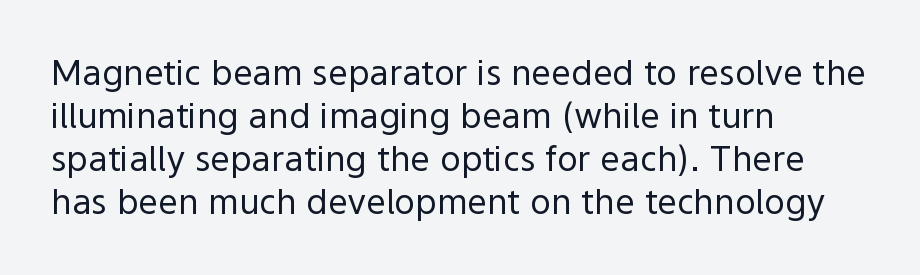
Q: Is the text bold? A: No.
Q: Is the text italic (slanted)? A: No, it is upright.
Q: Is the typeface a serif or a sans-serif typeface? A: Sans-serif.
Q: Is the text underlined? A: No.
Q: How is the paragraph aligned? A: Left-aligned.
Q: Is the spacing between letters normal or unusually wide? A: Normal.
Q: Width (condensed, normal, or wide)? A: Normal.
Q: x-height? A: Medium.
Q: Monospaced? A: No.
